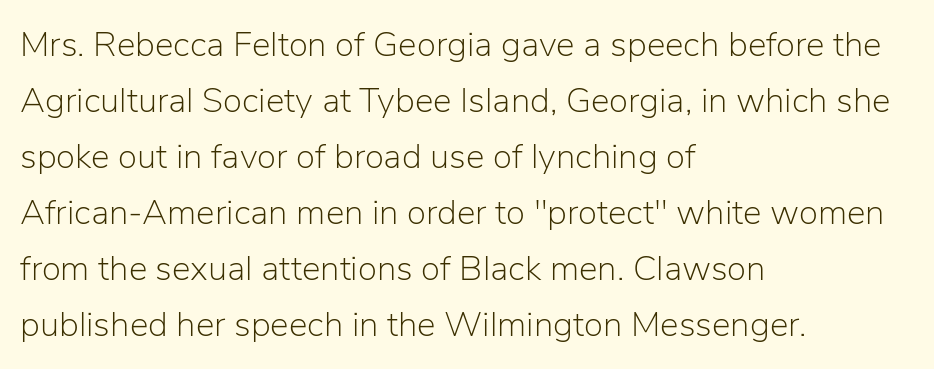
Q: Is the text bold? A: No.
Q: Is the text italic (slanted)? A: No, it is upright.
Q: Is the typeface a serif or a sans-serif typeface? A: Sans-serif.
Q: Is the text underlined? A: No.
Q: How is the paragraph aligned? A: Left-aligned.
Q: Is the spacing between letters normal or unusually wide? A: Normal.
Q: Is the spacing between lines tight, normal or loose? A: Normal.
Q: Width (condensed, normal, or wide)? A: Normal.
Q: Stroke contrast? A: Low.
Q: x-height? A: Medium.
Q: Monospaced? A: No.
